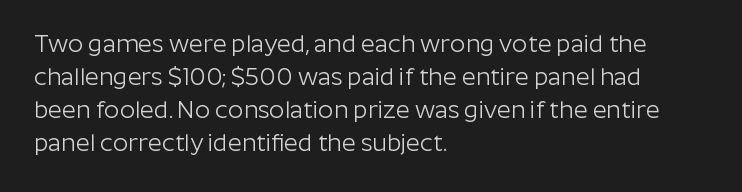
Horizontally, the lines are justified to the leading edge only. A roman cut, with each character standing at attention. The lines sit at an ordinary, default distance from one another. The font sits on the lighter half of the weight spectrum, regular included. Just letters on the line, the space beneath them empty. Standard letterfit; no display-style spreading of the glyphs.
